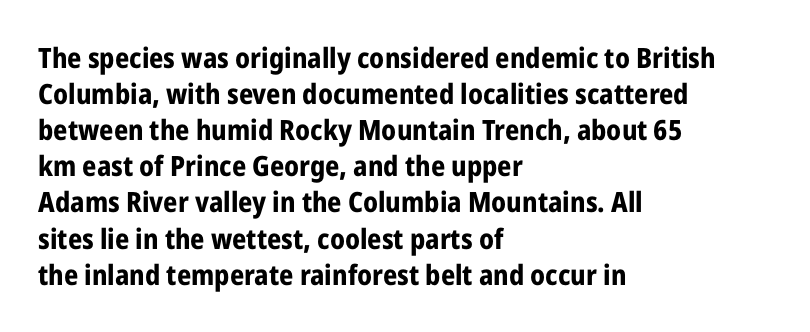
The block of text has a typical density, with ordinary space between rows. Each row of text sits above clean, open space. The horizontal fit of the characters is conventional and even. Students, this is bold: see how much ink each stroke carries.
